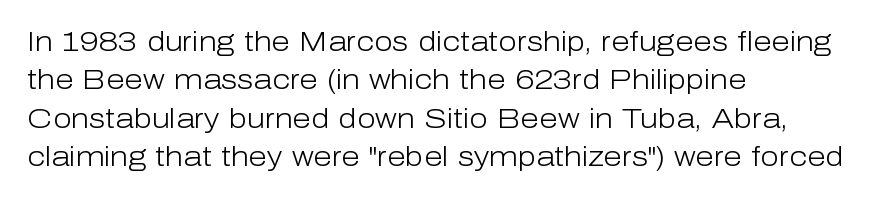
Every row of glyphs begins at an identical x-position on the left. A roman cut, with each character standing at attention. Does the leading feel generous? No, just average. The tracking reads as untouched default to a designer's eye.
